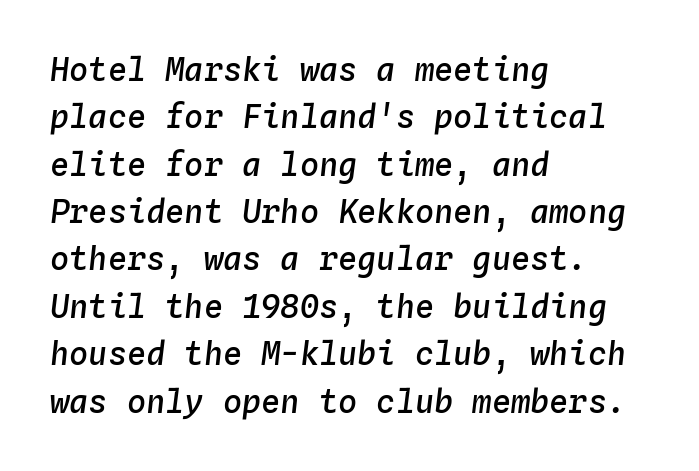
{"italic": "yes", "lean": "right", "slant_degrees": 4, "bold": "semi", "weight": "semibold", "width": "normal", "stroke_contrast": "low", "x_height": "medium", "monospaced": "yes", "underline": "no", "align": "left", "line_spacing": "normal", "line_spacing_ratio": 1.48, "letter_spacing": "normal", "letter_spacing_em": 0.0, "glyph_px": 32}
